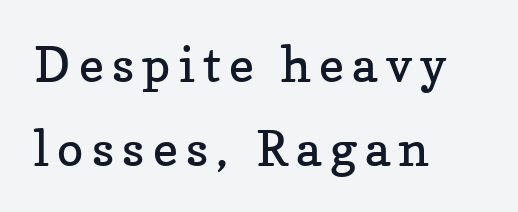
The image shows 49 px regular-weight serif type, upright; set left-aligned, line spacing 1.71x, not underlined; low stroke contrast and a medium x-height.
